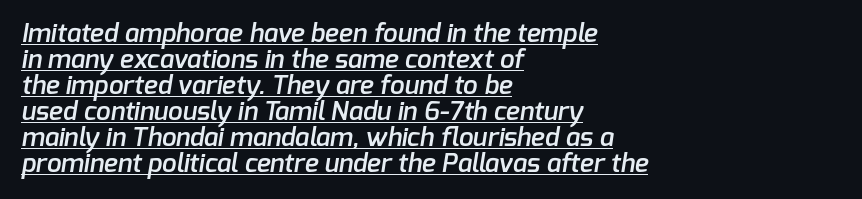
These lines are set flush left with a ragged right edge. Vertical spacing — tight. The rendering keeps characters at their native spacing. The letters are semibold — heavier than regular but short of a full bold. Emphasis is given by a line drawn under the lettering.
